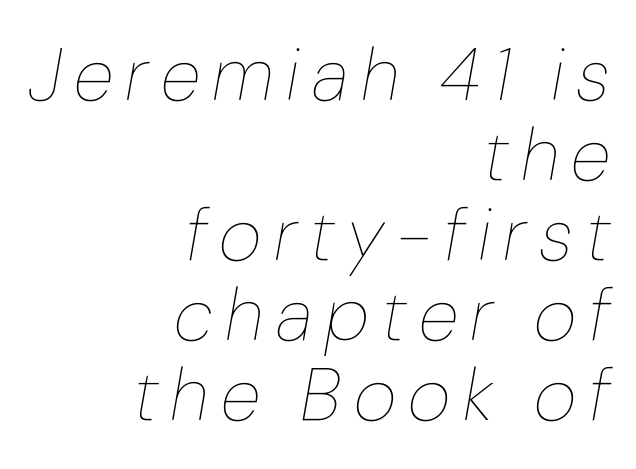
Check under the words: just untouched page. The rag falls on the left side of this text block. The passage shown is typed in a proportional face where columns would drift. Italic: yes, the glyphs are oblique.
